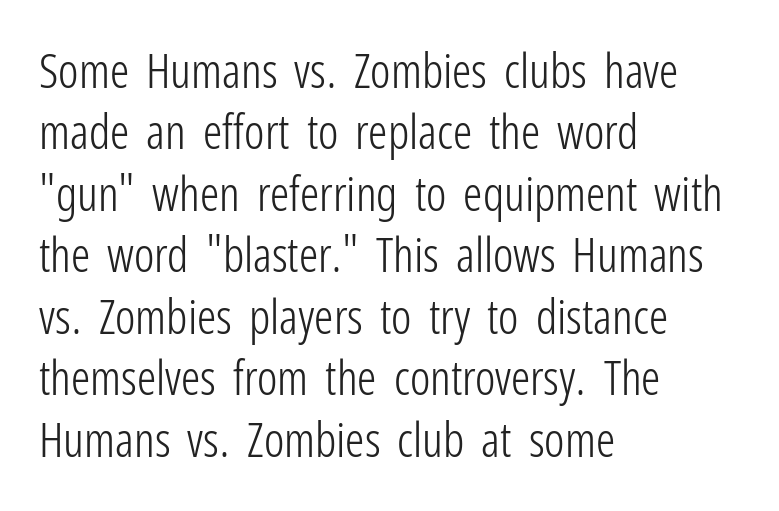
Q: Is the text bold? A: No.
Q: Is the text italic (slanted)? A: No, it is upright.
Q: Is the typeface a serif or a sans-serif typeface? A: Sans-serif.
Q: Is the text underlined? A: No.
Q: How is the paragraph aligned? A: Left-aligned.
Q: Is the spacing between letters normal or unusually wide? A: Normal.
Q: Is the spacing between lines tight, normal or loose? A: Normal.
Q: Width (condensed, normal, or wide)? A: Condensed.
Q: Stroke contrast? A: Low.
Q: x-height? A: Medium.
Q: Monospaced? A: No.
